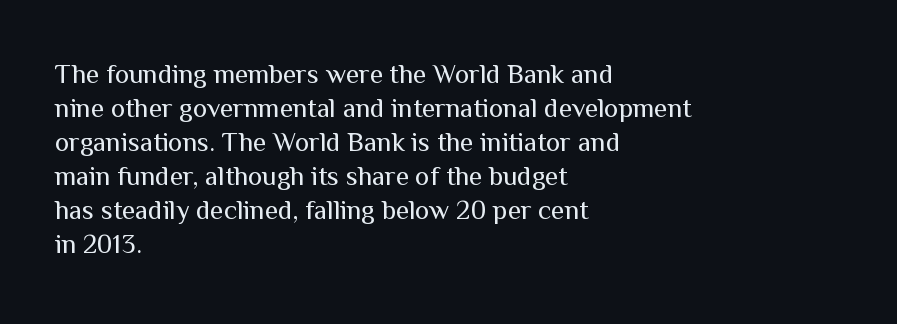
Vertically, the passage feels balanced, rows spaced as you'd expect. The strip under each line holds only bare page. Weight: in the light-to-regular range. Glyph-to-glyph distance matches everyday printed text.
